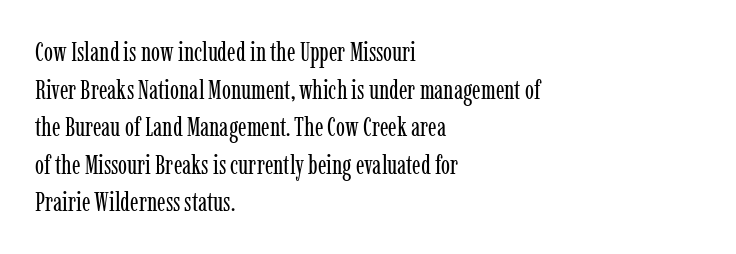
Q: Is the text bold? A: No.
Q: Is the text italic (slanted)? A: No, it is upright.
Q: Is the text underlined? A: No.
Q: How is the paragraph aligned? A: Left-aligned.
Q: Is the spacing between letters normal or unusually wide? A: Normal.
Q: Is the spacing between lines tight, normal or loose? A: Normal.
